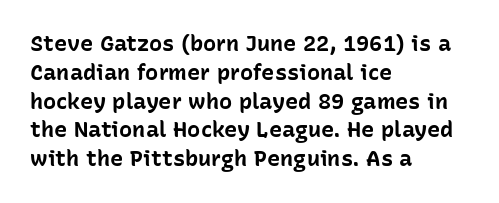
{"italic": "no", "bold": "yes", "underline": "no", "align": "left", "line_spacing": "normal", "line_spacing_ratio": 1.31, "letter_spacing": "normal", "letter_spacing_em": 0.0, "glyph_px": 22}
